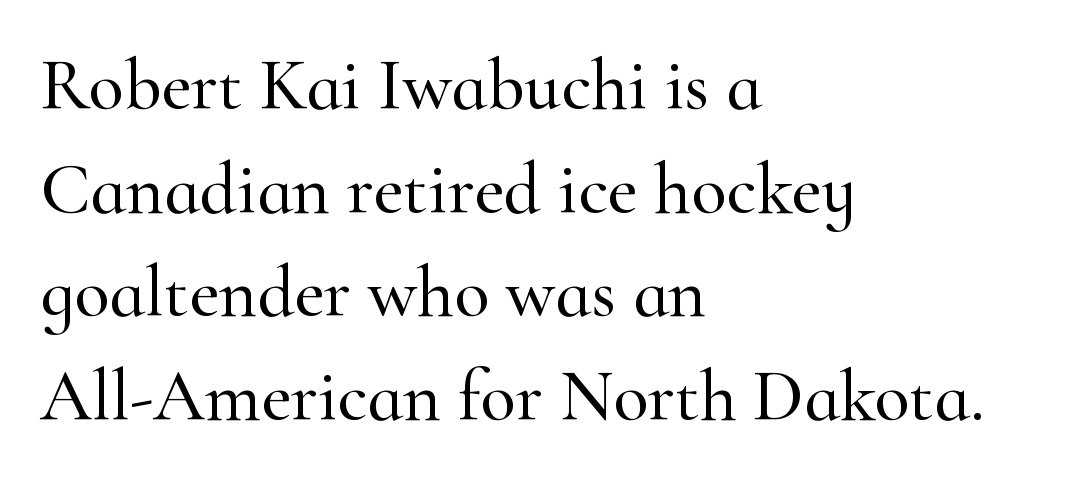
Q: Is the text italic (slanted)? A: No, it is upright.
Q: Is the typeface a serif or a sans-serif typeface? A: Serif.
Q: Is the text underlined? A: No.
Q: How is the paragraph aligned? A: Left-aligned.
Q: Is the spacing between letters normal or unusually wide? A: Normal.
Q: Is the spacing between lines tight, normal or loose? A: Normal.
Q: Width (condensed, normal, or wide)? A: Normal.
Q: Stroke contrast? A: High.
Q: x-height? A: Small.
Q: Monospaced? A: No.
